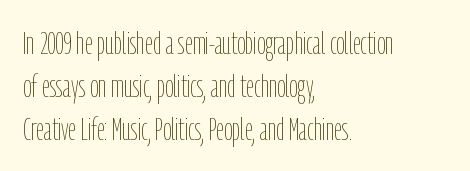
{"italic": "no", "bold": "no", "weight": "thin", "width": "condensed", "stroke_contrast": "low", "x_height": "medium", "monospaced": "no", "underline": "no", "align": "left", "line_spacing": "normal", "line_spacing_ratio": 1.34, "letter_spacing": "normal", "letter_spacing_em": 0.0, "glyph_px": 32}
